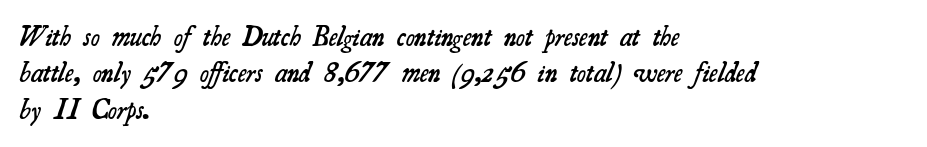
The image shows 27 px text type; set left-aligned, normal line spacing (1.35x), normal letter spacing, not underlined.
